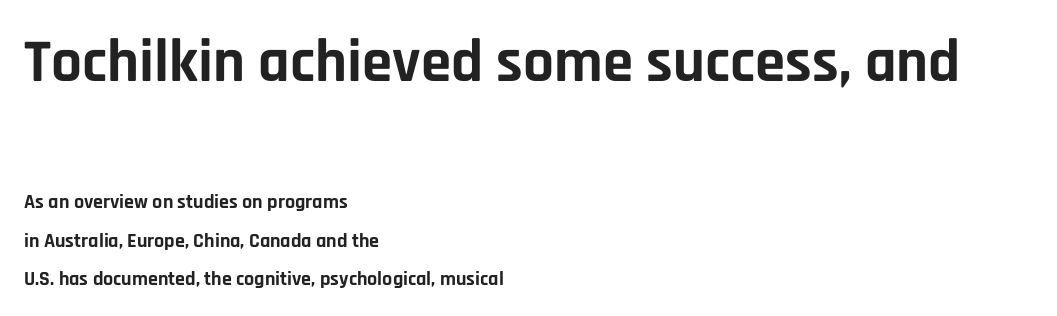
{"serif": "no", "italic": "no", "bold": "yes", "weight": "bold", "width": "normal", "stroke_contrast": "low", "x_height": "large", "monospaced": "no", "underline": "no", "align": "left", "line_spacing": "loose", "line_spacing_ratio": 1.91, "letter_spacing": "normal", "letter_spacing_em": 0.0, "larger_block": "first", "size_ratio": 3.05, "glyph_px": 61}
